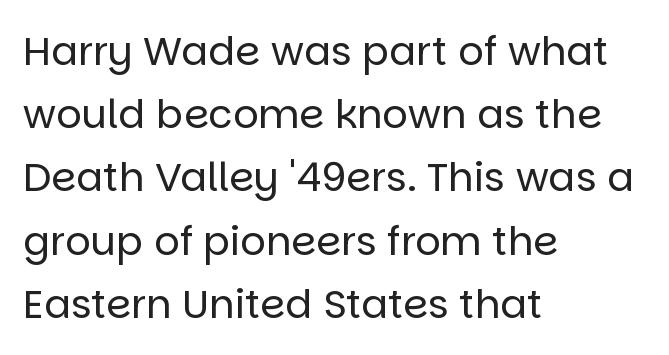
The image shows 40 px regular-weight sans-serif type, upright; set left-aligned, normal line spacing (1.58x), normal letter spacing, not underlined; low stroke contrast and a large x-height.
